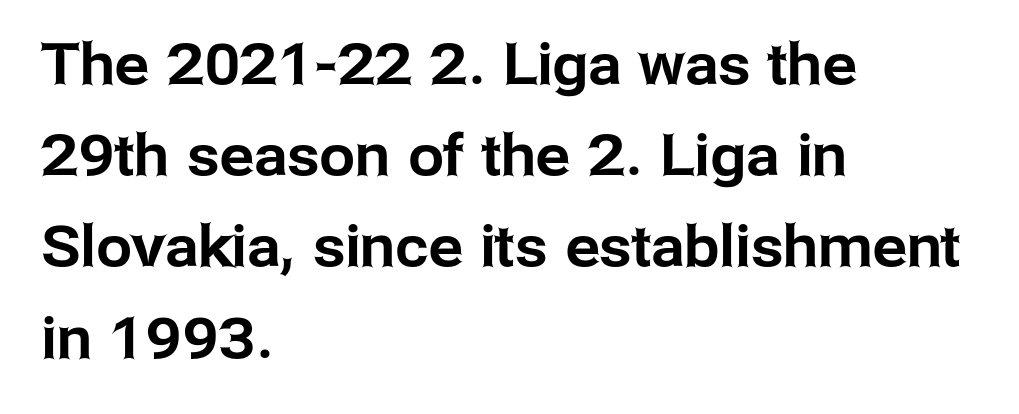
Q: Is the text italic (slanted)? A: No, it is upright.
Q: Is the typeface a serif or a sans-serif typeface? A: Sans-serif.
Q: Is the text underlined? A: No.
Q: How is the paragraph aligned? A: Left-aligned.
Q: Is the spacing between letters normal or unusually wide? A: Normal.
Q: Is the spacing between lines tight, normal or loose? A: Normal.
Q: Width (condensed, normal, or wide)? A: Normal.
Q: Stroke contrast? A: Low.
Q: x-height? A: Medium.
Q: Monospaced? A: No.
